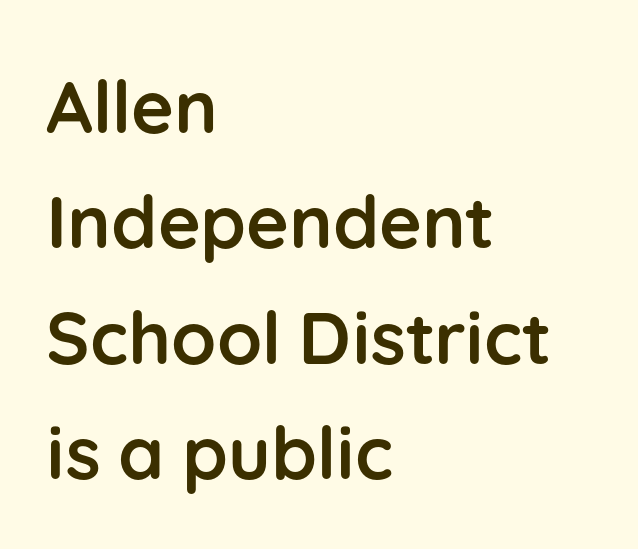
The image shows 73 px semibold sans-serif type, upright; set left-aligned, normal line spacing (1.58x), normal letter spacing, not underlined; low stroke contrast and a medium x-height.
